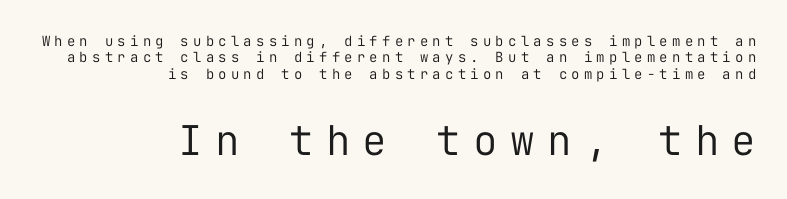
Q: Is the text bold? A: No.
Q: Is the text italic (slanted)? A: No, it is upright.
Q: Is the typeface a serif or a sans-serif typeface? A: Sans-serif.
Q: Is the text underlined? A: No.
Q: How is the paragraph aligned? A: Right-aligned.
Q: Is the spacing between letters normal or unusually wide? A: Unusually wide.
Q: Which block of text is set in a larger size, the first (top) or the second (bottom)? A: The second (bottom) one.
Q: Width (condensed, normal, or wide)? A: Normal.
Q: Stroke contrast? A: Low.
Q: x-height? A: Medium.
Q: Monospaced? A: Yes.
